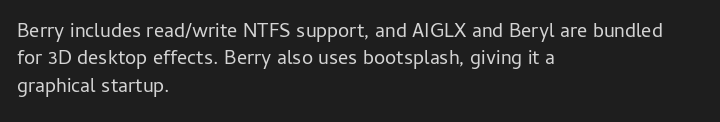
{"italic": "no", "bold": "no", "underline": "no", "align": "left", "line_spacing": "normal", "line_spacing_ratio": 1.37, "letter_spacing": "normal", "letter_spacing_em": 0.0, "glyph_px": 20}
